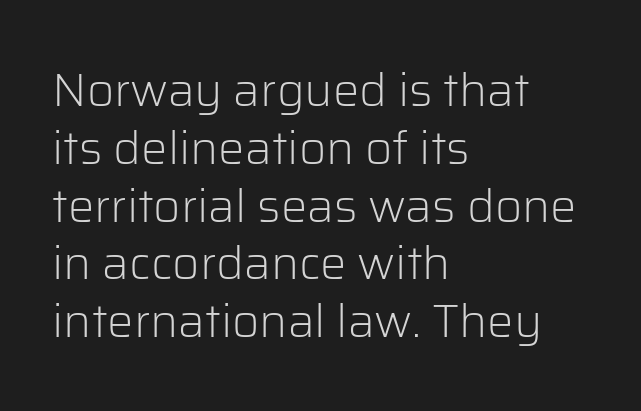
The image shows 47 px light sans-serif type, upright; set left-aligned, line spacing 1.23x, normal letter spacing, not underlined; low stroke contrast and a medium x-height.
